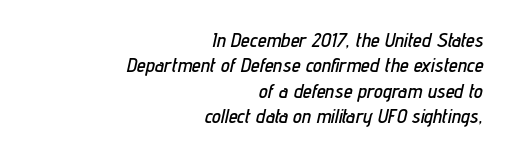
Q: Is the text italic (slanted)? A: Yes, it leans right by about 12 degrees.
Q: Is the text underlined? A: No.
Q: How is the paragraph aligned? A: Right-aligned.
Q: Is the spacing between letters normal or unusually wide? A: Normal.
Q: Is the spacing between lines tight, normal or loose? A: Normal.
